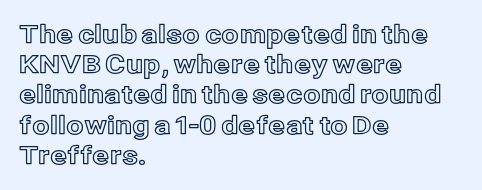
The image shows 25 px text type, upright; set left-aligned, line spacing 1.21x, normal letter spacing, not underlined.
